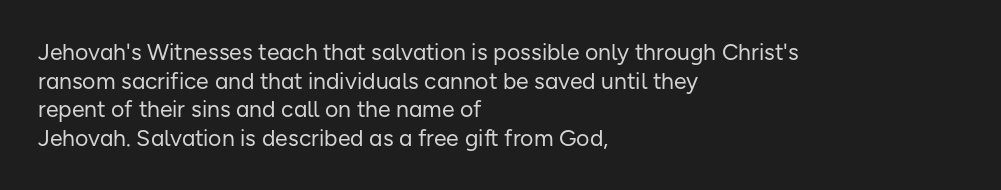
Q: Is the text bold? A: No.
Q: Is the text italic (slanted)? A: No, it is upright.
Q: Is the text underlined? A: No.
Q: How is the paragraph aligned? A: Left-aligned.
Q: Is the spacing between letters normal or unusually wide? A: Normal.
